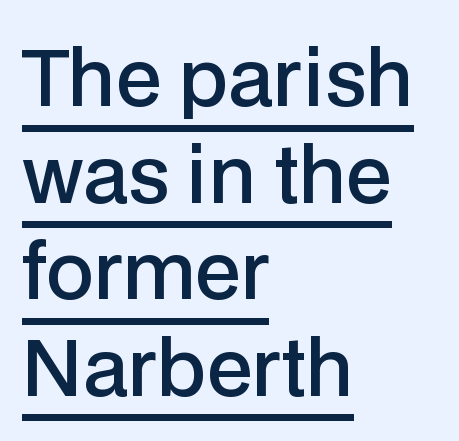
The image shows 76 px semibold sans-serif type, upright; set left-aligned, normal line spacing (1.27x), normal letter spacing, underlined; low stroke contrast and a medium x-height.
